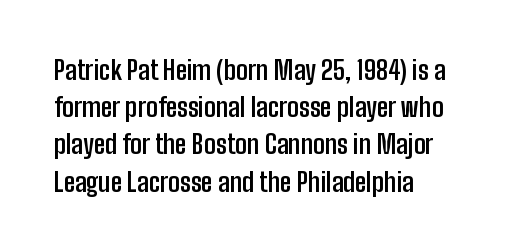
{"italic": "no", "bold": "yes", "underline": "no", "line_spacing": "normal", "line_spacing_ratio": 1.43, "letter_spacing": "normal", "letter_spacing_em": 0.0, "glyph_px": 26}
